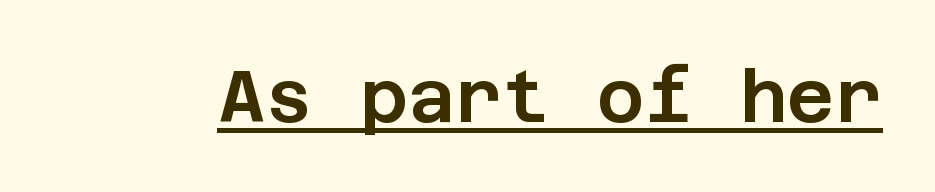
Q: Is the text italic (slanted)? A: No, it is upright.
Q: Is the typeface a serif or a sans-serif typeface? A: Sans-serif.
Q: Is the text underlined? A: Yes.
Q: Is the spacing between letters normal or unusually wide? A: Normal.
Q: Width (condensed, normal, or wide)? A: Normal.
Q: Stroke contrast? A: Low.
Q: x-height? A: Large.
